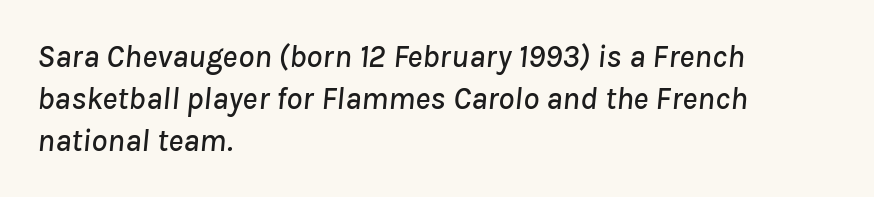
Q: Is the text italic (slanted)? A: Yes, it leans right by about 8 degrees.
Q: Is the text underlined? A: No.
Q: How is the paragraph aligned? A: Left-aligned.
Q: Is the spacing between letters normal or unusually wide? A: Normal.
Q: Is the spacing between lines tight, normal or loose? A: Normal.
Q: Width (condensed, normal, or wide)? A: Normal.
Q: Stroke contrast? A: Low.
Q: x-height? A: Medium.
Q: Monospaced? A: No.
